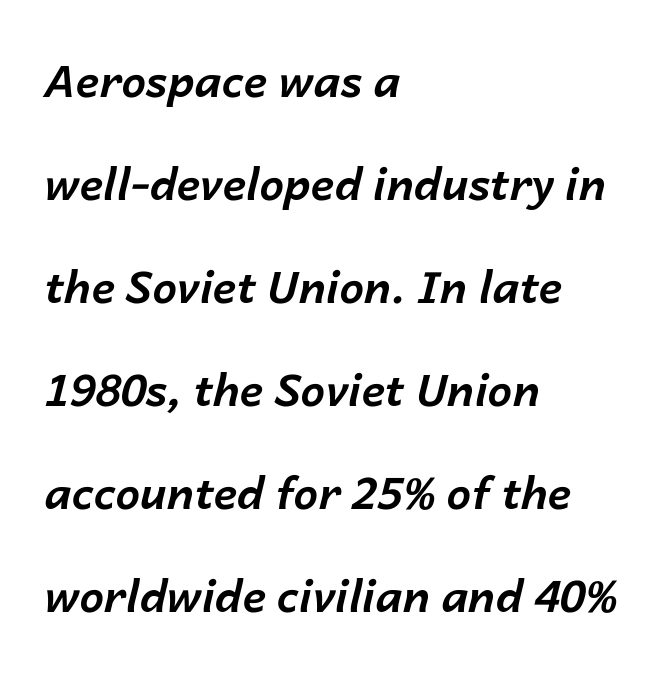
Italic? Definitely — the glyphs are oblique. Quick note: interline space is abundant. These lines stack with their left ends in a neat column. Anything drawn beneath the words? Only blank space.
